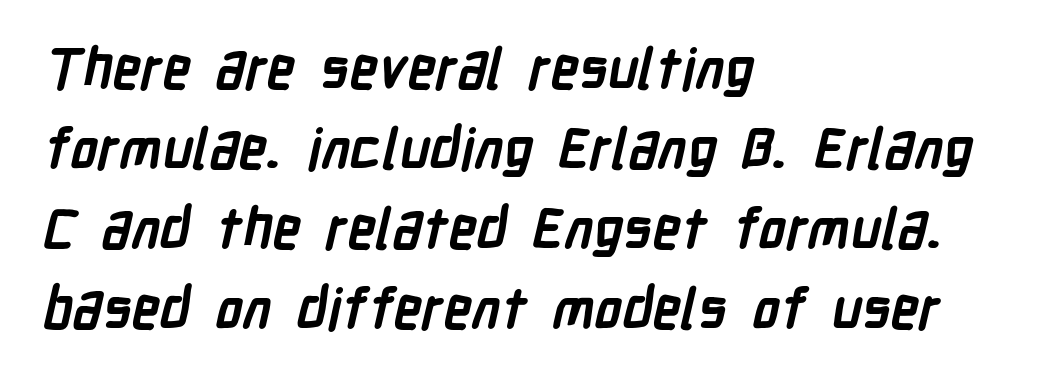
The image shows 56 px semibold, condensed sans-serif type; set left-aligned, normal line spacing (1.43x), normal letter spacing, not underlined; low stroke contrast and a medium x-height.
